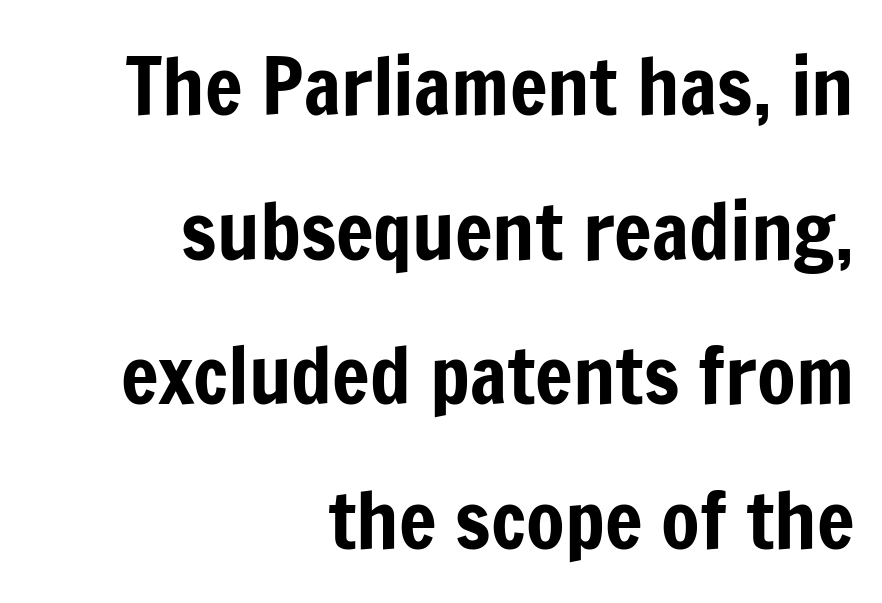
Q: Is the text italic (slanted)? A: No, it is upright.
Q: Is the typeface a serif or a sans-serif typeface? A: Sans-serif.
Q: Is the text underlined? A: No.
Q: How is the paragraph aligned? A: Right-aligned.
Q: Is the spacing between letters normal or unusually wide? A: Normal.
Q: Width (condensed, normal, or wide)? A: Condensed.
Q: Stroke contrast? A: Low.
Q: x-height? A: Medium.
Q: Monospaced? A: No.
